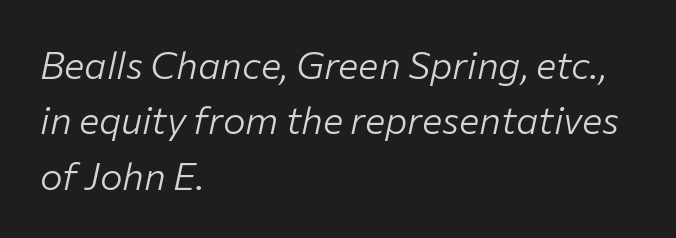
{"italic": "yes", "lean": "right", "slant_degrees": 12, "bold": "no", "weight": "light", "width": "normal", "stroke_contrast": "low", "x_height": "medium", "monospaced": "no", "underline": "no", "align": "left", "line_spacing": "normal", "line_spacing_ratio": 1.46, "letter_spacing": "normal", "letter_spacing_em": 0.0, "glyph_px": 38}
